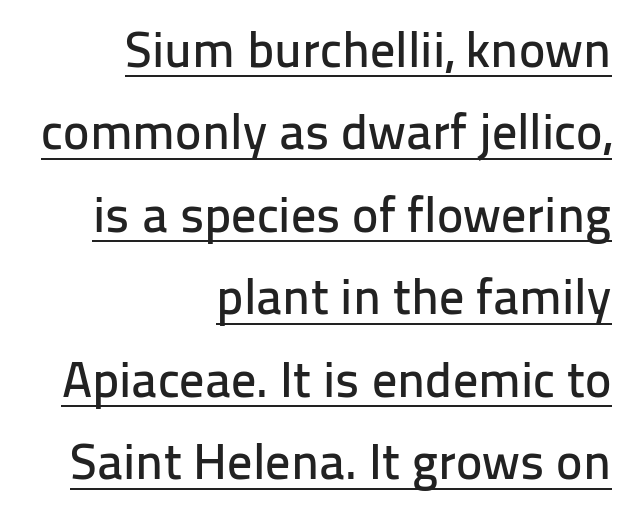
The image shows 50 px sans-serif type, upright; set right-aligned, normal line spacing (1.65x), normal letter spacing, underlined; low stroke contrast and a medium x-height.
